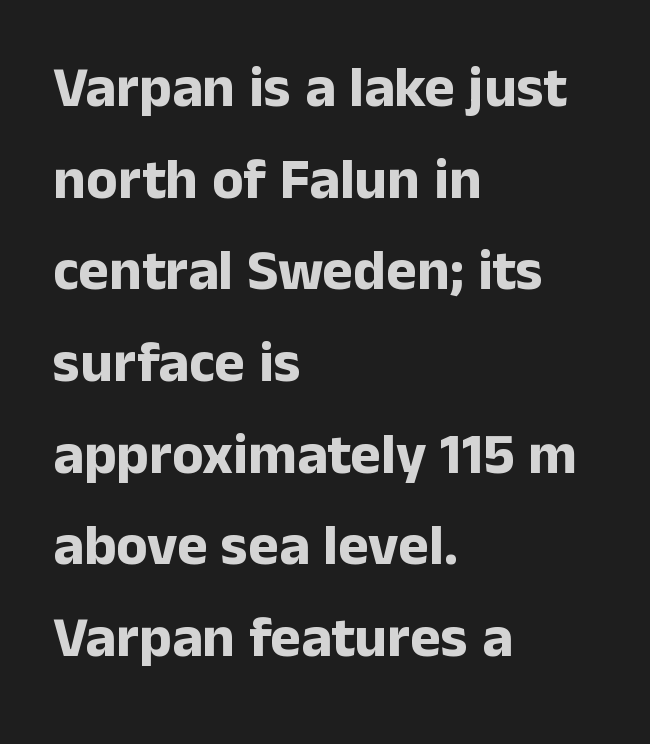
{"serif": "no", "italic": "no", "bold": "yes", "weight": "bold", "width": "normal", "stroke_contrast": "low", "x_height": "medium", "monospaced": "no", "underline": "no", "align": "left", "line_spacing": "normal", "line_spacing_ratio": 1.58, "letter_spacing": "normal", "letter_spacing_em": 0.0, "glyph_px": 58}
